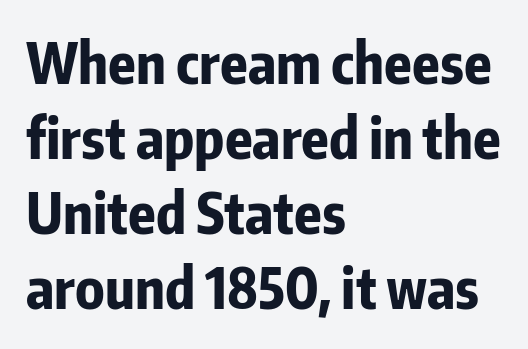
Q: Is the text bold? A: Yes.
Q: Is the text italic (slanted)? A: No, it is upright.
Q: Is the typeface a serif or a sans-serif typeface? A: Sans-serif.
Q: Is the text underlined? A: No.
Q: How is the paragraph aligned? A: Left-aligned.
Q: Is the spacing between letters normal or unusually wide? A: Normal.
Q: Is the spacing between lines tight, normal or loose? A: Normal.
Q: Width (condensed, normal, or wide)? A: Condensed.
Q: Stroke contrast? A: Low.
Q: x-height? A: Medium.
Q: Monospaced? A: No.
